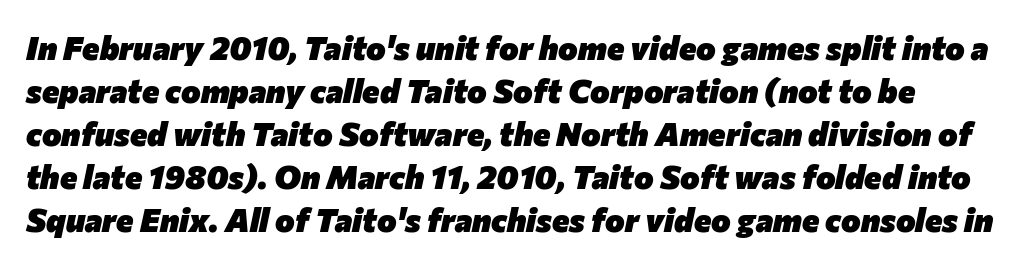
{"italic": "yes", "lean": "right", "slant_degrees": 12, "bold": "yes", "weight": "heavy", "width": "normal", "stroke_contrast": "low", "x_height": "medium", "monospaced": "no", "underline": "no", "line_spacing": "normal", "line_spacing_ratio": 1.3, "letter_spacing": "normal", "letter_spacing_em": 0.0, "glyph_px": 33}
